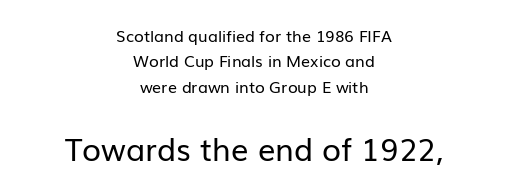
Q: Is the text bold? A: No.
Q: Is the text italic (slanted)? A: No, it is upright.
Q: Is the typeface a serif or a sans-serif typeface? A: Sans-serif.
Q: Is the text underlined? A: No.
Q: How is the paragraph aligned? A: Centered.
Q: Is the spacing between letters normal or unusually wide? A: Normal.
Q: Is the spacing between lines tight, normal or loose? A: Normal.
Q: Which block of text is set in a larger size, the first (top) or the second (bottom)? A: The second (bottom) one.
Q: Width (condensed, normal, or wide)? A: Normal.
Q: Stroke contrast? A: Low.
Q: x-height? A: Medium.
Q: Monospaced? A: No.
